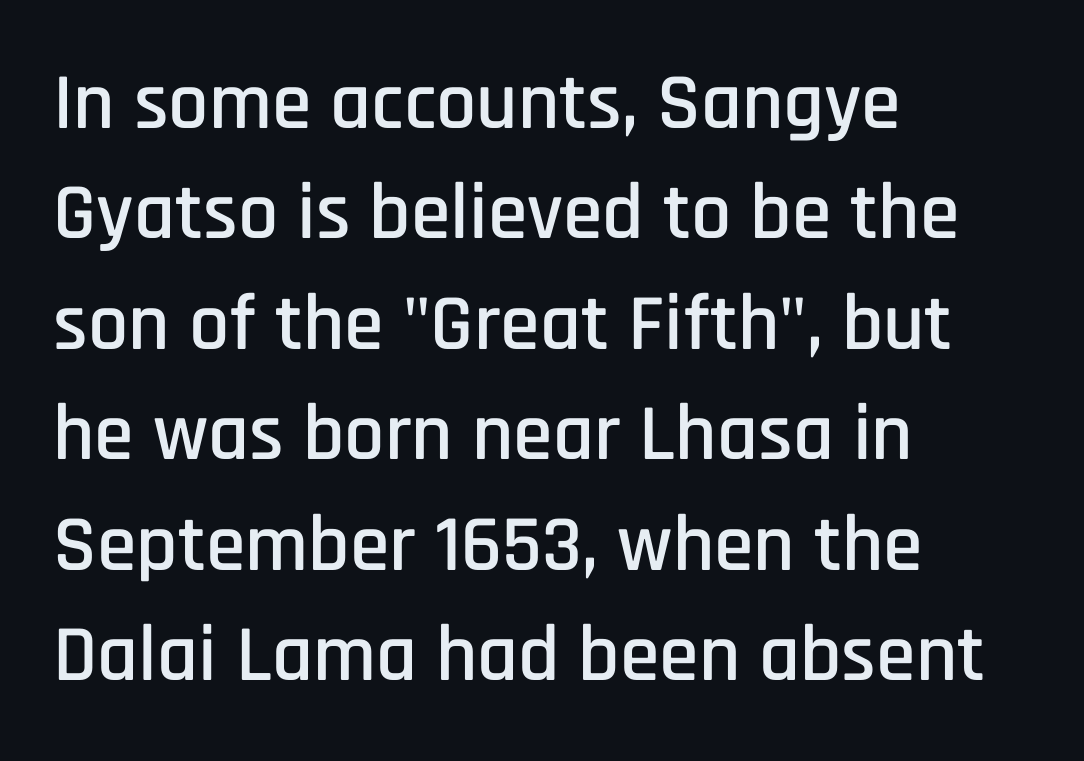
The image shows 80 px condensed sans-serif type, upright; set left-aligned, normal line spacing (1.38x), normal letter spacing, not underlined; low stroke contrast and a large x-height.
